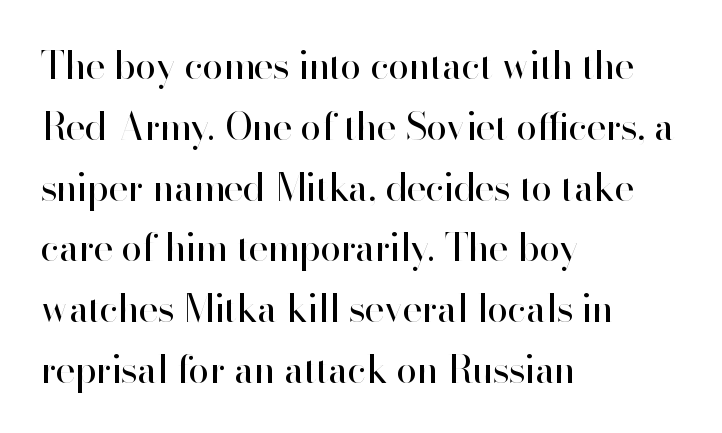
The image shows 38 px regular-weight sans-serif type, upright; set left-aligned, normal line spacing (1.6x), normal letter spacing, not underlined; high stroke contrast and a small x-height.
